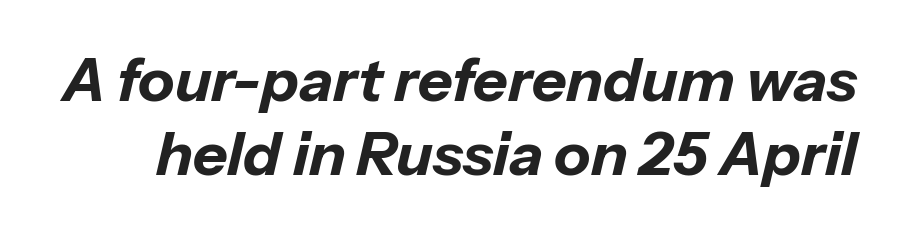
The image shows 60 px bold type, italic (leaning right); set line spacing 1.24x, normal letter spacing, not underlined; low stroke contrast and a medium x-height.
